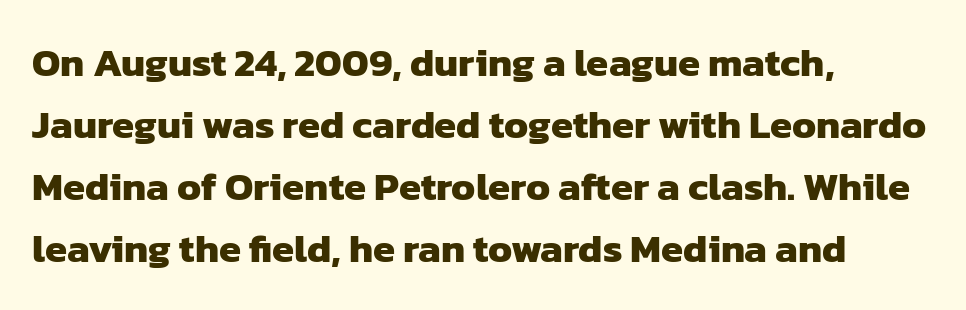
Leading matches the norm, producing a regular column. Letterform terminals end flat and unadorned throughout the passage. Each letter keeps its own natural width here, so spacing adapts to shape. Leftover space on each line is placed entirely after the last word. These lines keep a tight, regular rhythm from letter to letter. Nobody drew a line under any word here.
